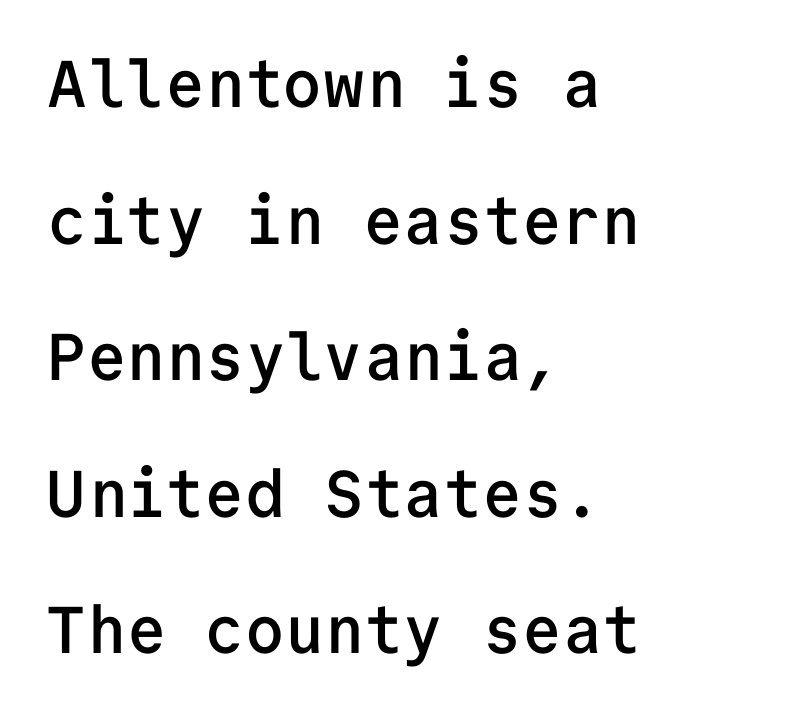
Leading is clearly above the norm, producing a sparse column. The letters stand upright; this is a roman face. The horizontal fit of the characters is conventional and even. Every character here occupies the same horizontal width, giving the sample a typewriter-like rhythm. The lines in this sample share a left origin and differ only in where they stop. Any mark beneath the type? The region is blank.
